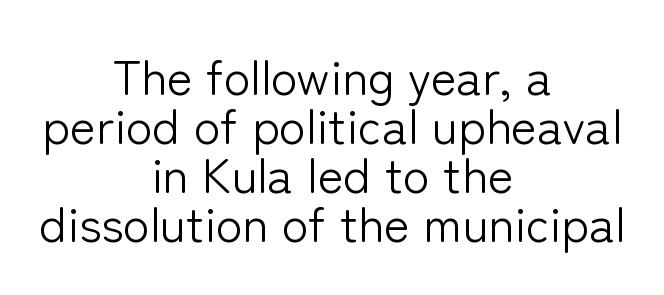
{"serif": "no", "italic": "no", "bold": "no", "weight": "light", "width": "normal", "stroke_contrast": "low", "x_height": "medium", "monospaced": "no", "underline": "no", "align": "center", "line_spacing": "tight", "line_spacing_ratio": 1.0, "letter_spacing": "normal", "letter_spacing_em": 0.0, "glyph_px": 49}
